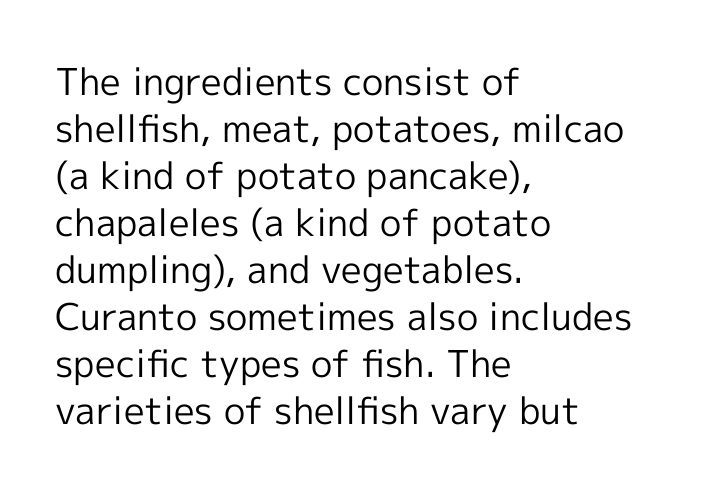
{"serif": "no", "italic": "no", "bold": "no", "weight": "regular", "width": "normal", "x_height": "medium", "monospaced": "no", "underline": "no", "align": "left", "line_spacing": "normal", "line_spacing_ratio": 1.27, "letter_spacing": "normal", "letter_spacing_em": 0.0, "glyph_px": 37}
